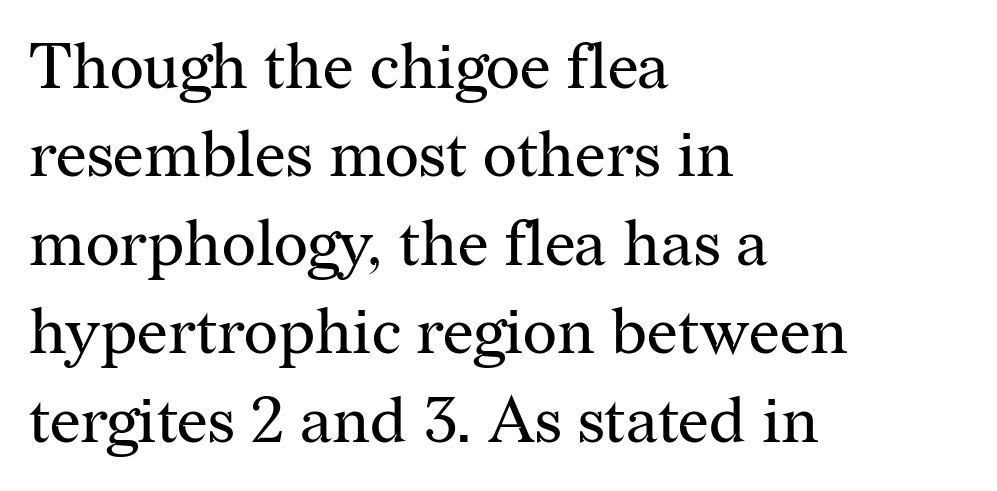
The image shows 65 px regular-weight serif type, upright; set left-aligned, normal line spacing (1.36x), normal letter spacing, not underlined; medium stroke contrast and a medium x-height.
